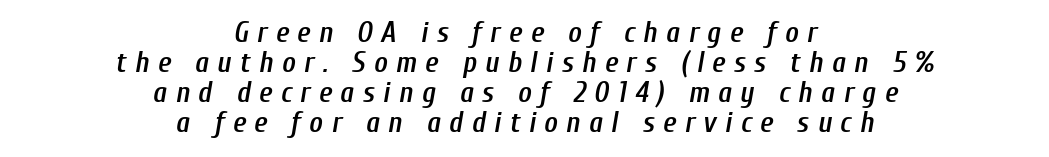
Q: Is the text bold? A: Semi-bold.
Q: Is the text italic (slanted)? A: Yes, it leans right by about 10 degrees.
Q: Is the text underlined? A: No.
Q: How is the paragraph aligned? A: Centered.
Q: Is the spacing between letters normal or unusually wide? A: Unusually wide.
Q: Is the spacing between lines tight, normal or loose? A: Tight.
Q: Width (condensed, normal, or wide)? A: Condensed.
Q: Stroke contrast? A: Low.
Q: x-height? A: Medium.
Q: Monospaced? A: No.
